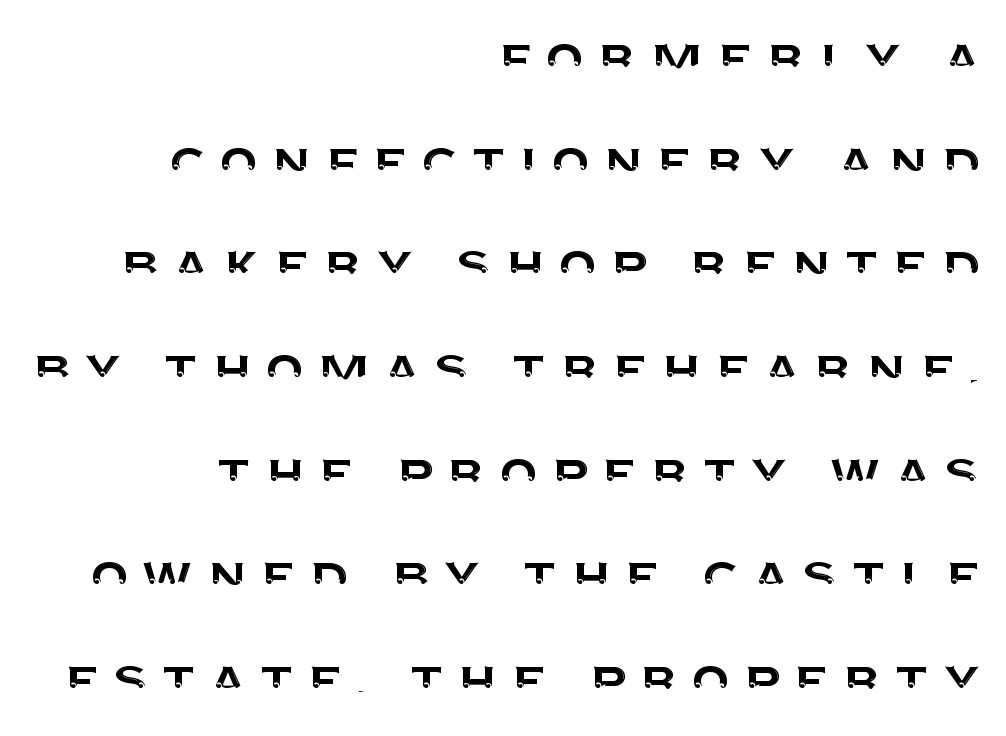
Q: Is the text italic (slanted)? A: No, it is upright.
Q: Is the typeface a serif or a sans-serif typeface? A: Sans-serif.
Q: Is the text underlined? A: No.
Q: How is the paragraph aligned? A: Right-aligned.
Q: Is the spacing between lines tight, normal or loose? A: Normal.
Q: Width (condensed, normal, or wide)? A: Normal.
Q: Stroke contrast? A: Medium.
Q: x-height? A: Large.
Q: Monospaced? A: No.
